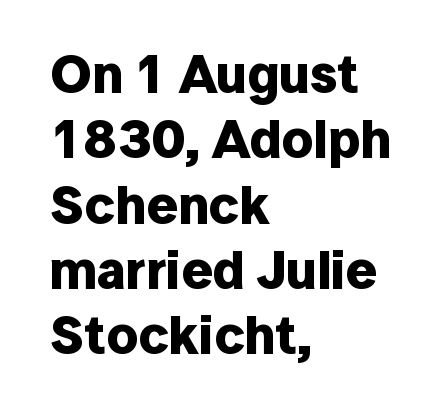
The rendering anchors every line to the left-hand side. The rendering shows plain stroke endings on the letterforms — a sans-serif design. Students, note that the glyphs here touch the page at normal intervals. Plain, unruled lines of type. A dark, heavy texture on the line: the type is bold.
